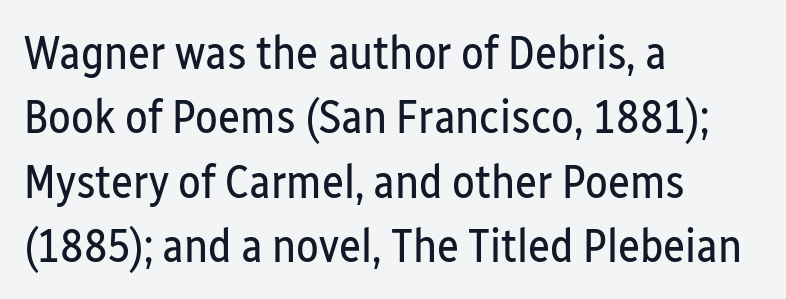
The image shows 47 px regular-weight, condensed sans-serif type, upright; set left-aligned, normal line spacing (1.37x), normal letter spacing, not underlined; low stroke contrast and a medium x-height.
